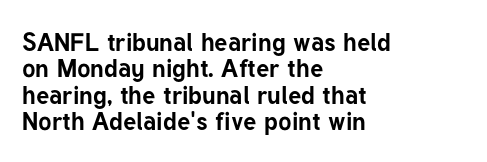
{"italic": "no", "bold": "yes", "underline": "no", "align": "left", "line_spacing": "tight", "line_spacing_ratio": 1.06, "letter_spacing": "normal", "letter_spacing_em": 0.0, "glyph_px": 25}
